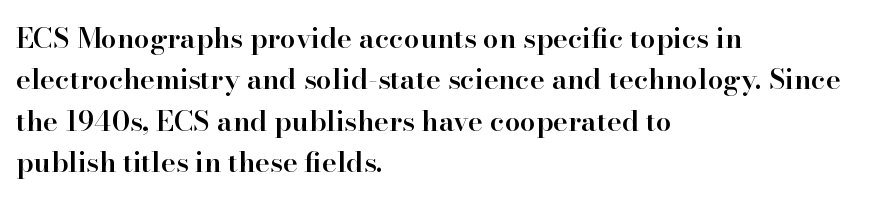
{"serif": "yes", "italic": "no", "bold": "semi", "weight": "semibold", "width": "normal", "stroke_contrast": "high", "x_height": "small", "monospaced": "no", "underline": "no", "align": "left", "line_spacing": "normal", "line_spacing_ratio": 1.48, "letter_spacing": "normal", "letter_spacing_em": 0.0, "glyph_px": 28}
